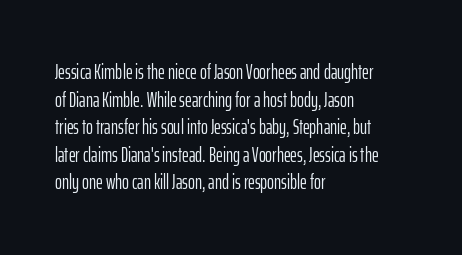
Q: Is the text bold? A: No.
Q: Is the text italic (slanted)? A: No, it is upright.
Q: Is the text underlined? A: No.
Q: How is the paragraph aligned? A: Left-aligned.
Q: Is the spacing between letters normal or unusually wide? A: Normal.
Q: Is the spacing between lines tight, normal or loose? A: Normal.
